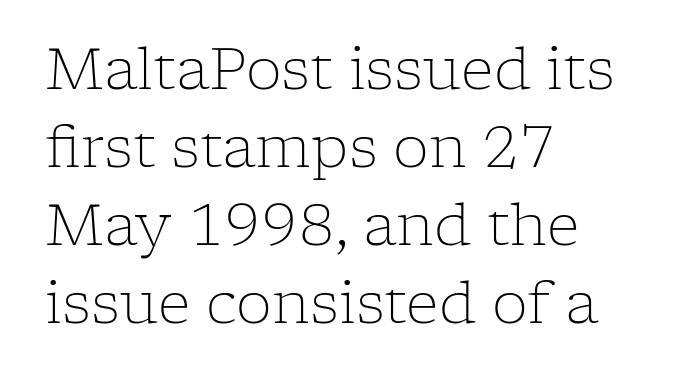
There is no visible air inserted between adjacent glyphs. Has an underline been added? It has not. This sample is left-justified, so line endings fall wherever the words run out. How would I describe the line gaps? Plain and ordinary. The lettering holds an erect, upright posture throughout. Stroke terminals: seriffed.
